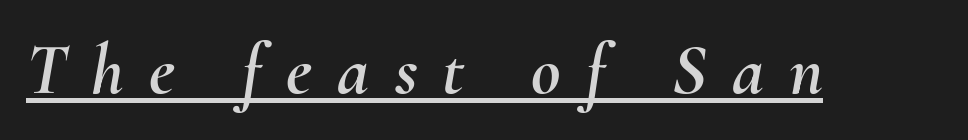
Q: Is the text italic (slanted)? A: Yes, it leans right by about 10 degrees.
Q: Is the text underlined? A: Yes.
Q: Is the spacing between letters normal or unusually wide? A: Unusually wide.
Q: Width (condensed, normal, or wide)? A: Normal.
Q: Stroke contrast? A: Medium.
Q: x-height? A: Small.
Q: Monospaced? A: No.
